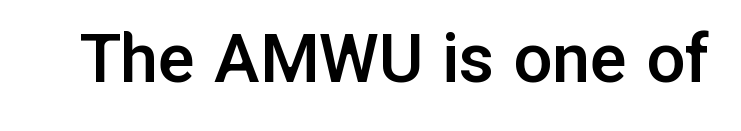
The image shows 77 px semibold sans-serif type, upright; set normal letter spacing, not underlined; low stroke contrast and a medium x-height.
